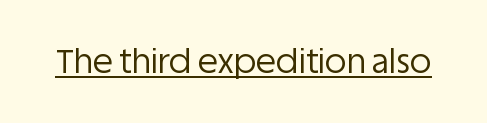
The image shows 33 px regular-weight sans-serif type, upright; set normal letter spacing, underlined; low stroke contrast and a large x-height.
